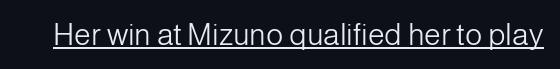
The image shows 30 px light sans-serif type, upright; set normal letter spacing, underlined; low stroke contrast and a medium x-height.
